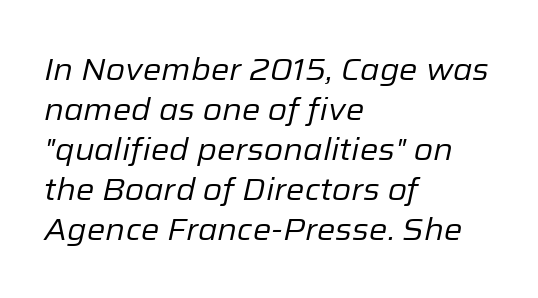
Q: Is the text bold? A: No.
Q: Is the text italic (slanted)? A: Yes, it leans right by about 12 degrees.
Q: Is the text underlined? A: No.
Q: How is the paragraph aligned? A: Left-aligned.
Q: Is the spacing between letters normal or unusually wide? A: Normal.
Q: Is the spacing between lines tight, normal or loose? A: Normal.
Q: Width (condensed, normal, or wide)? A: Normal.
Q: Stroke contrast? A: Low.
Q: x-height? A: Medium.
Q: Monospaced? A: No.
